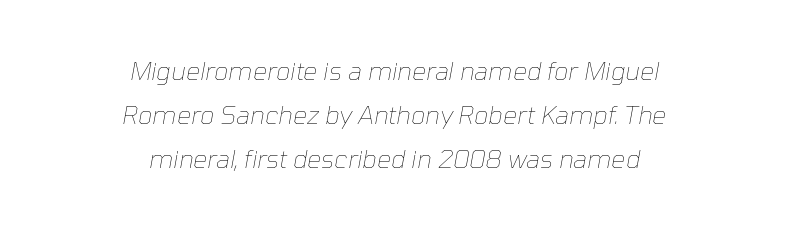
No chunkiness to these letters — they're not bold. There's an unmistakable incline to the writing here. Standard letterfit; no display-style spreading of the glyphs. Line starts and ends both wander, symmetrically. Descenders are the only things crossing below the line.
